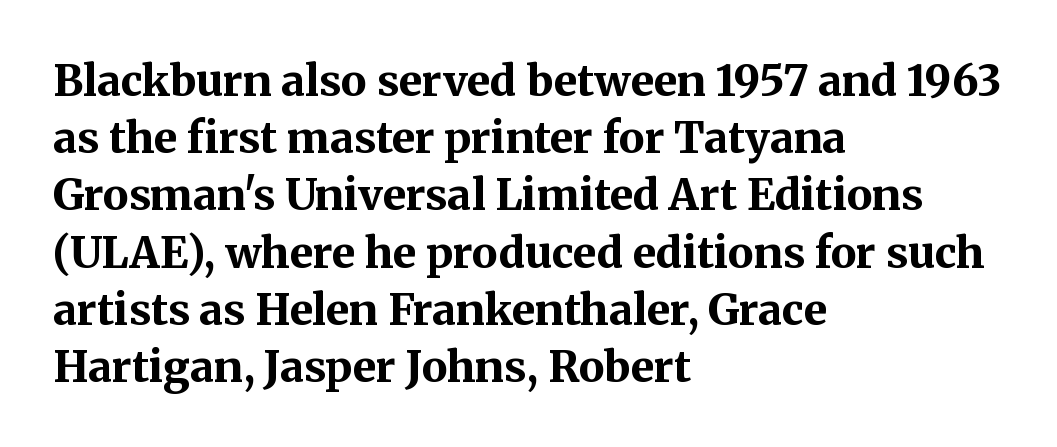
Think of a printed novel: that variable character pitch is what you see here. Tracking value appears to be zero — textbook default spacing. As a designer I'd log this as weight 700, bold. Alignment: flush left. The zone under the glyphs is completely vacant.
